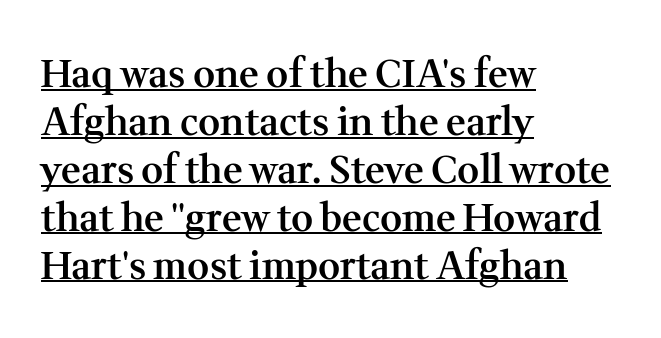
{"serif": "yes", "italic": "no", "bold": "semi", "weight": "semibold", "width": "normal", "stroke_contrast": "medium", "x_height": "medium", "monospaced": "no", "underline": "yes", "align": "left", "line_spacing": "normal", "line_spacing_ratio": 1.26, "letter_spacing": "normal", "letter_spacing_em": 0.0, "glyph_px": 38}
